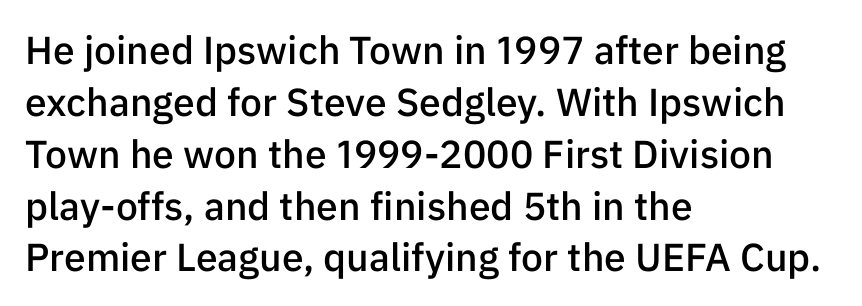
The image shows 39 px semibold sans-serif type, upright; set left-aligned, normal line spacing (1.33x), normal letter spacing, not underlined; low stroke contrast and a medium x-height.
